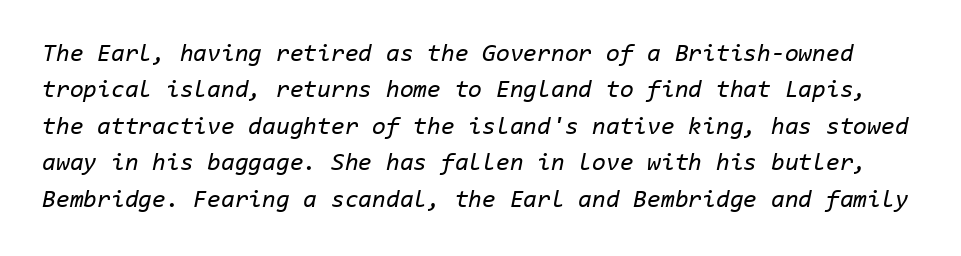
Weight class: somewhere from thin through regular. Quick note: underline off. A typesetter would mark this as italic. The leading is moderate, giving the passage an even texture.
